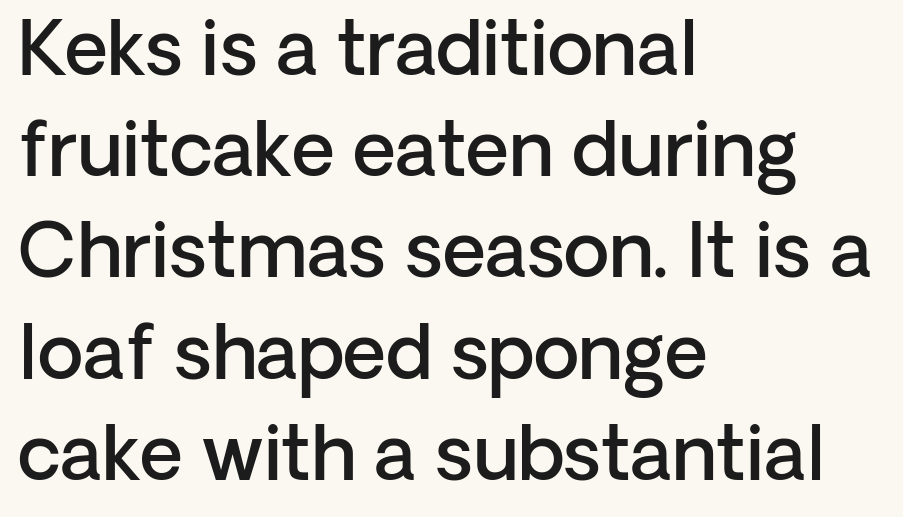
Q: Is the text bold? A: Semi-bold.
Q: Is the text italic (slanted)? A: No, it is upright.
Q: Is the typeface a serif or a sans-serif typeface? A: Sans-serif.
Q: Is the text underlined? A: No.
Q: How is the paragraph aligned? A: Left-aligned.
Q: Is the spacing between letters normal or unusually wide? A: Normal.
Q: Is the spacing between lines tight, normal or loose? A: Normal.
Q: Width (condensed, normal, or wide)? A: Normal.
Q: Stroke contrast? A: Low.
Q: x-height? A: Medium.
Q: Monospaced? A: No.
